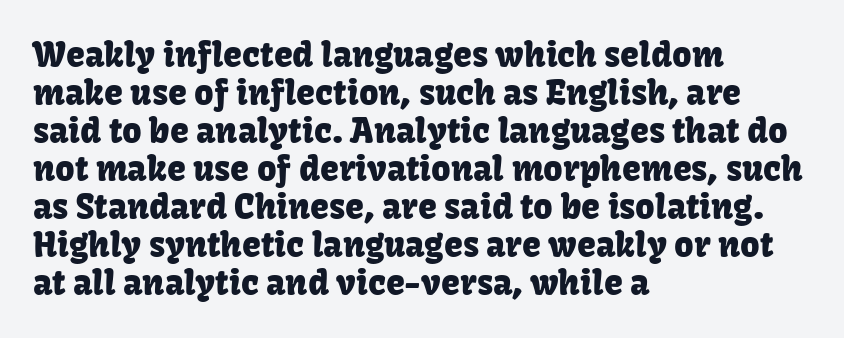
{"serif": "no", "italic": "no", "width": "normal", "stroke_contrast": "low", "x_height": "medium", "monospaced": "no", "underline": "no", "align": "left", "line_spacing": "tight", "line_spacing_ratio": 1.12, "letter_spacing": "normal", "letter_spacing_em": 0.0, "glyph_px": 34}
